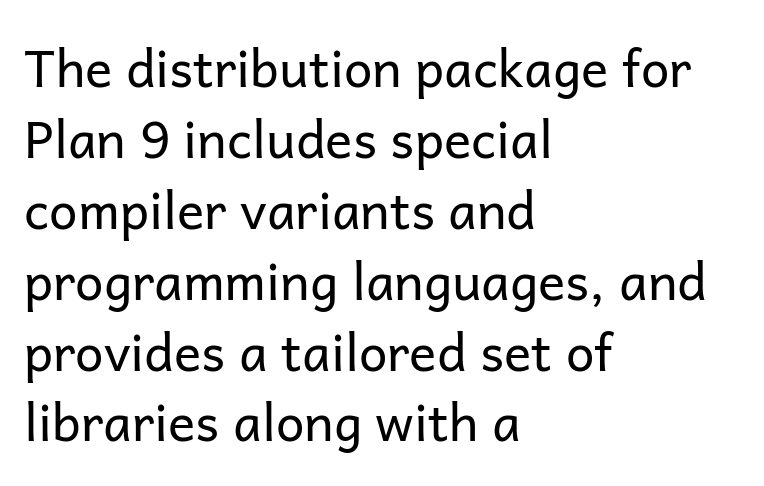
This rendering uses left alignment, leaving the right contour irregular. Ordinary non-slanted type is in use. This sample has the flowing, uneven cadence of proportional lettering. The glyphs in this specimen are sans serif. The cut favours lightness, reaching ordinary text weight at its darkest. The space beneath each line is pristine and unruled.
